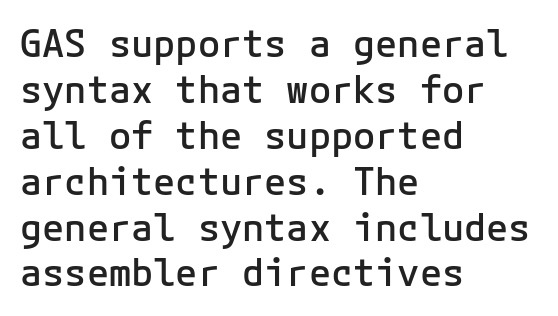
The image shows 37 px semibold sans-serif type, upright, monospaced; set left-aligned, line spacing 1.24x, normal letter spacing, not underlined; low stroke contrast and a medium x-height.
